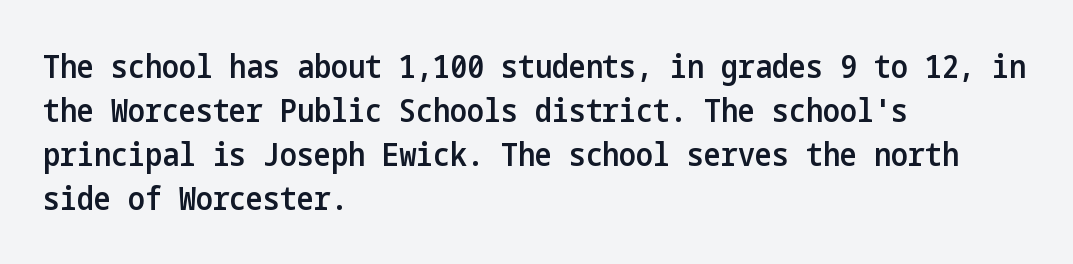
Q: Is the text bold? A: Semi-bold.
Q: Is the text italic (slanted)? A: No, it is upright.
Q: Is the typeface a serif or a sans-serif typeface? A: Sans-serif.
Q: Is the text underlined? A: No.
Q: How is the paragraph aligned? A: Left-aligned.
Q: Is the spacing between letters normal or unusually wide? A: Normal.
Q: Is the spacing between lines tight, normal or loose? A: Normal.
Q: Width (condensed, normal, or wide)? A: Condensed.
Q: Stroke contrast? A: Low.
Q: x-height? A: Medium.
